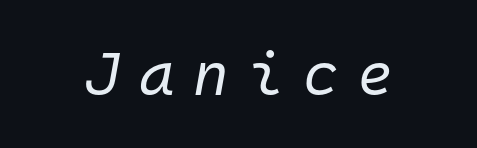
Fixed-width glyphs throughout — classic coding-font behaviour. Emphasis-style slanted type is in use. The specimen omits any rule beneath the text block's lines. Here the glyphs are tracked loosely, breaking word shapes into spaced letters. Weight class: somewhere from thin through regular.
